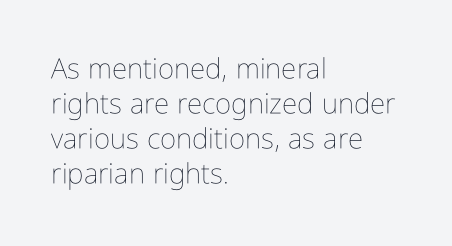
{"italic": "no", "bold": "no", "weight": "thin", "width": "condensed", "stroke_contrast": "low", "x_height": "medium", "monospaced": "no", "underline": "no", "align": "left", "line_spacing": "normal", "line_spacing_ratio": 1.25, "letter_spacing": "normal", "letter_spacing_em": 0.0, "glyph_px": 28}
